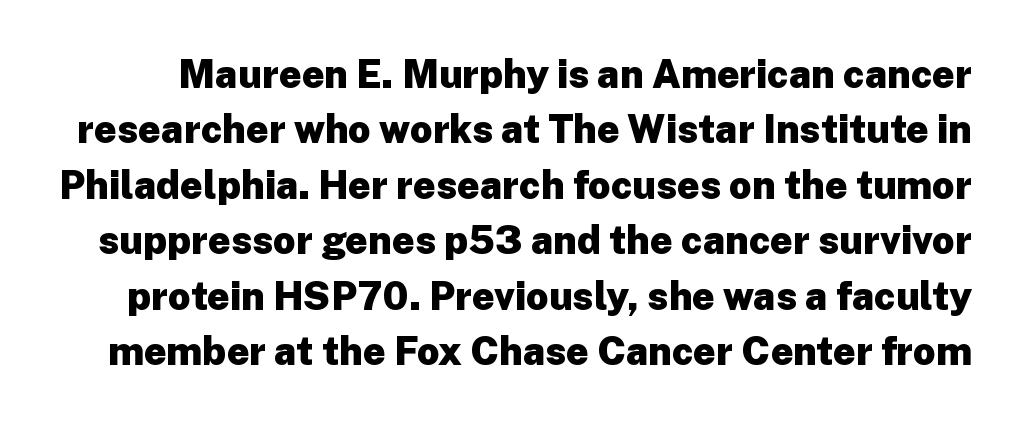
Note: no serifs on the glyphs. Heavy-handed strokes throughout: this text is bold. The rendering keeps characters at their native spacing. This sample has the flowing, uneven cadence of proportional lettering.
